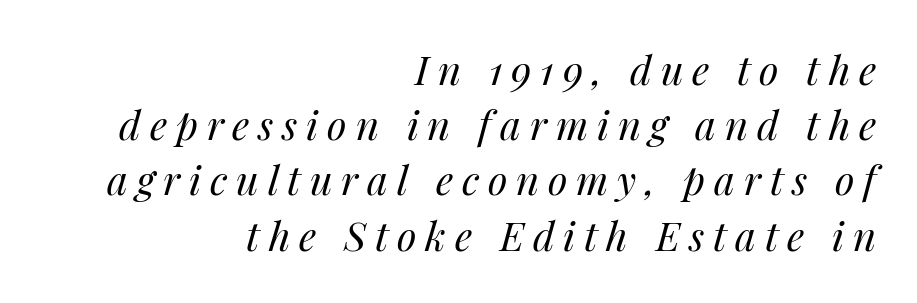
Q: Is the text bold? A: No.
Q: Is the text italic (slanted)? A: Yes, it leans right by about 14 degrees.
Q: Is the text underlined? A: No.
Q: How is the paragraph aligned? A: Right-aligned.
Q: Is the spacing between letters normal or unusually wide? A: Unusually wide.
Q: Is the spacing between lines tight, normal or loose? A: Normal.
Q: Width (condensed, normal, or wide)? A: Normal.
Q: Stroke contrast? A: Medium.
Q: x-height? A: Medium.
Q: Monospaced? A: No.
